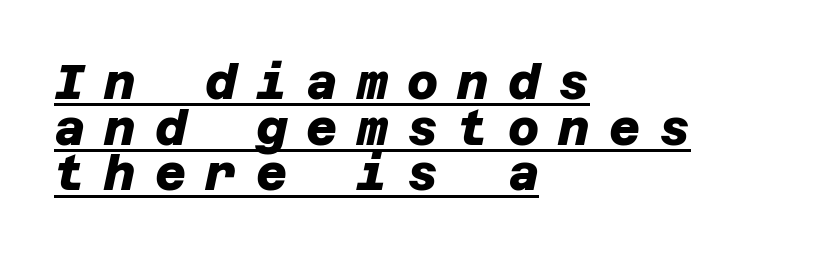
{"serif": "no", "bold": "yes", "weight": "heavy", "width": "normal", "stroke_contrast": "low", "x_height": "large", "underline": "yes", "align": "left", "line_spacing": "tight", "line_spacing_ratio": 0.95, "letter_spacing": "wide", "letter_spacing_em": 0.4, "glyph_px": 48}
